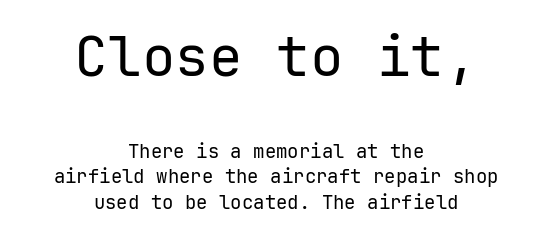
The image shows 56 px regular-weight sans-serif type, upright; set centered, normal line spacing (1.34x), normal letter spacing, not underlined; the first (top) block is 2.95x larger; low stroke contrast and a medium x-height.
